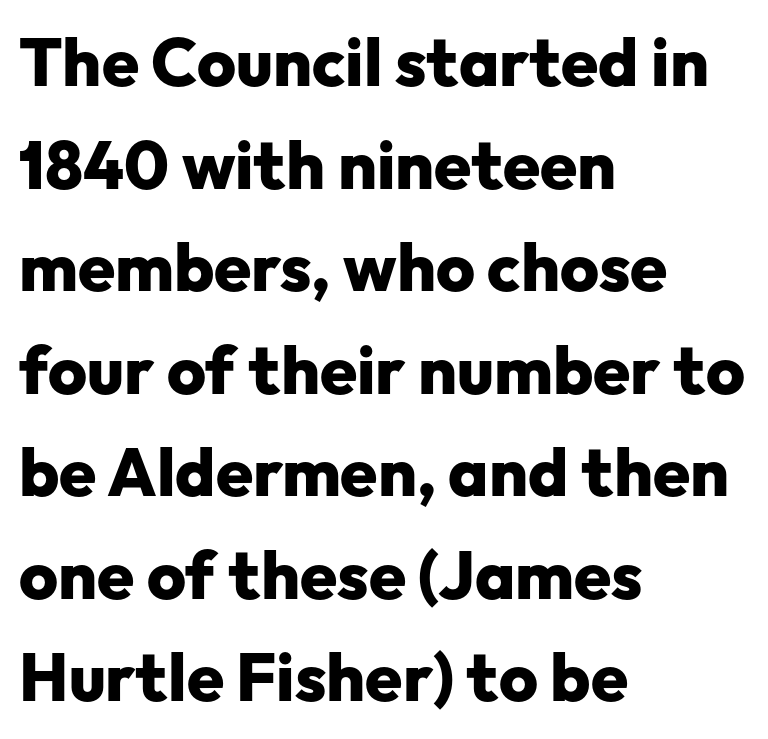
Plain, unruled lines of type. The tracking reads as untouched default to a designer's eye. One-word summary of the alignment: left. Do the characters align in a grid? No, the font is proportional.
